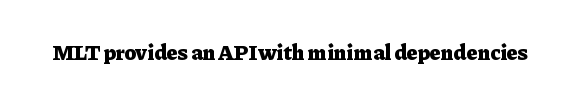
{"italic": "no", "bold": "yes", "underline": "no", "letter_spacing": "normal", "letter_spacing_em": 0.0, "glyph_px": 22}
